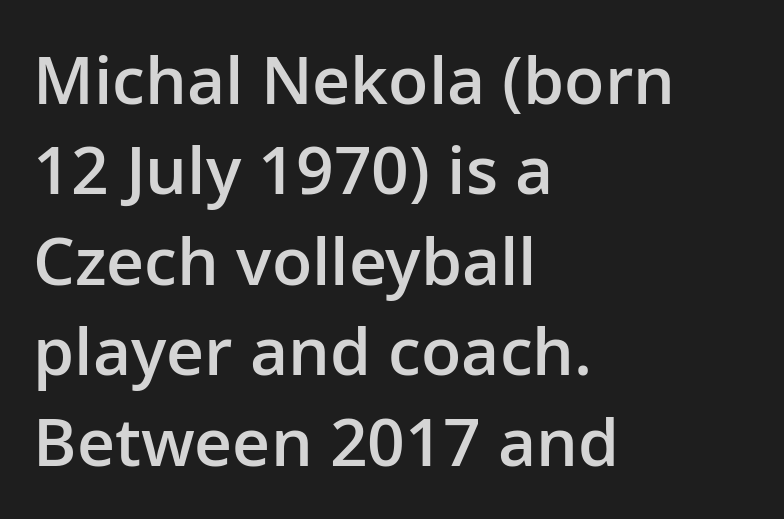
{"serif": "no", "italic": "no", "bold": "semi", "weight": "semibold", "width": "normal", "stroke_contrast": "low", "x_height": "medium", "monospaced": "no", "underline": "no", "align": "left", "line_spacing": "normal", "line_spacing_ratio": 1.37, "letter_spacing": "normal", "letter_spacing_em": 0.0, "glyph_px": 66}
